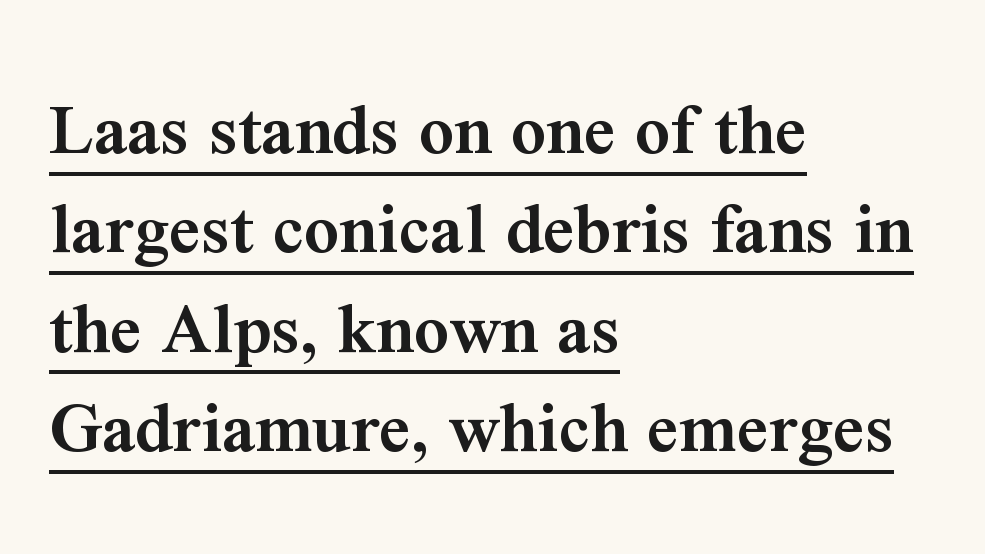
Q: Is the text bold? A: Semi-bold.
Q: Is the text italic (slanted)? A: No, it is upright.
Q: Is the typeface a serif or a sans-serif typeface? A: Serif.
Q: Is the text underlined? A: Yes.
Q: How is the paragraph aligned? A: Left-aligned.
Q: Is the spacing between letters normal or unusually wide? A: Normal.
Q: Is the spacing between lines tight, normal or loose? A: Normal.
Q: Width (condensed, normal, or wide)? A: Normal.
Q: Stroke contrast? A: Medium.
Q: x-height? A: Medium.
Q: Monospaced? A: No.
